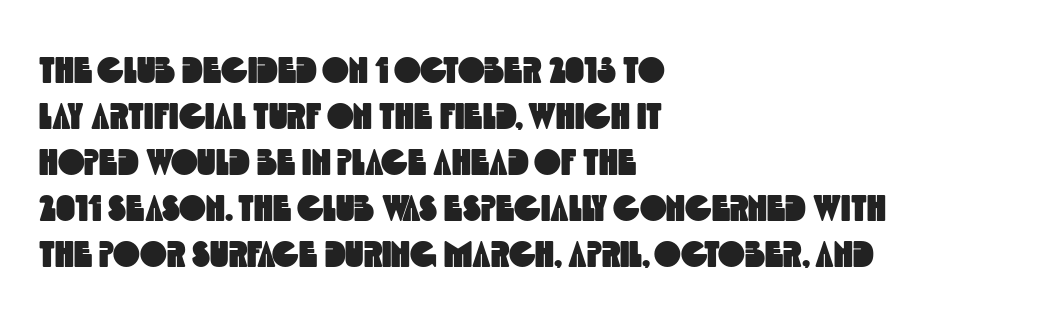
The image shows 36 px condensed sans-serif type; set left-aligned, normal line spacing (1.28x), normal letter spacing, not underlined; a large x-height.
